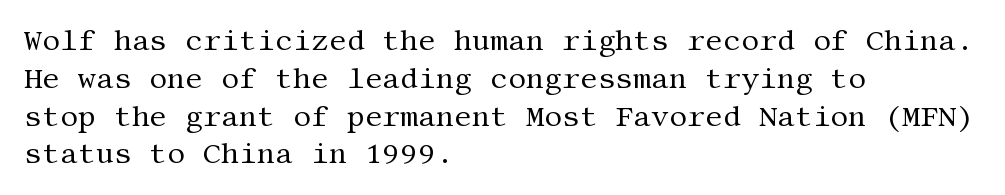
The image shows 28 px regular-weight serif type, upright; set left-aligned, normal line spacing (1.35x), normal letter spacing, not underlined; medium stroke contrast and a large x-height.
